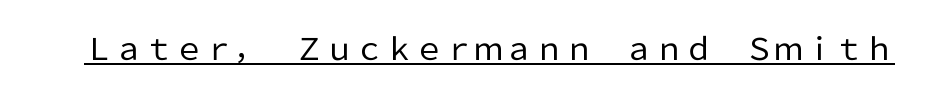
Q: Is the text bold? A: No.
Q: Is the text italic (slanted)? A: No, it is upright.
Q: Is the typeface a serif or a sans-serif typeface? A: Sans-serif.
Q: Is the text underlined? A: Yes.
Q: Is the spacing between letters normal or unusually wide? A: Normal.
Q: Width (condensed, normal, or wide)? A: Normal.
Q: Stroke contrast? A: Low.
Q: x-height? A: Medium.
Q: Monospaced? A: No.
